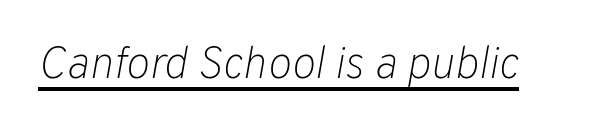
Q: Is the text bold? A: No.
Q: Is the text italic (slanted)? A: Yes, it leans right by about 10 degrees.
Q: Is the text underlined? A: Yes.
Q: Is the spacing between letters normal or unusually wide? A: Normal.
Q: Width (condensed, normal, or wide)? A: Normal.
Q: Stroke contrast? A: Low.
Q: x-height? A: Medium.
Q: Monospaced? A: No.
